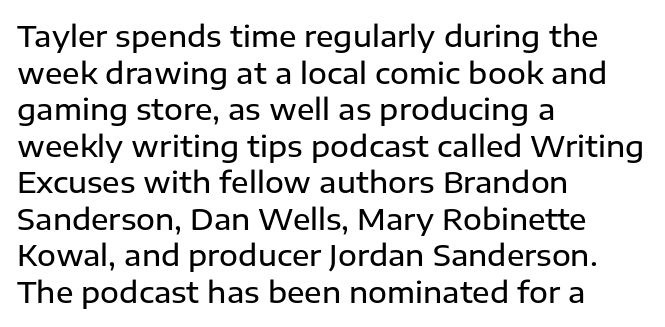
The image shows 29 px semibold sans-serif type, upright; set left-aligned, normal line spacing (1.26x), normal letter spacing, not underlined; low stroke contrast and a medium x-height.
